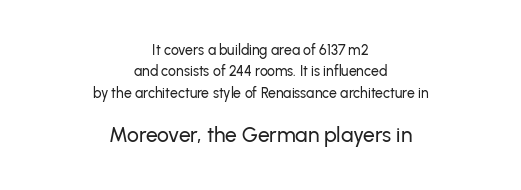
Notice how the passage keeps no hard edge, just a central spine. Plain, unruled lines of type. Nobody touched the tracking dial on this one. The lettering holds an erect, upright posture throughout. Vertical spacing — default. The second block has been scaled up relative to the first.
